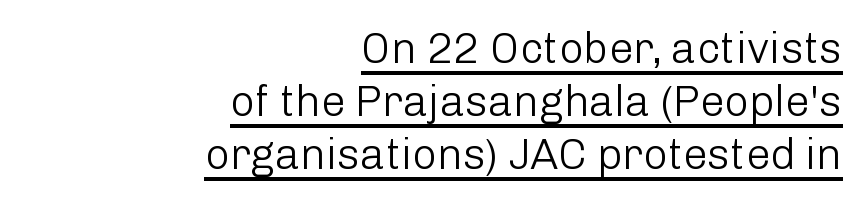
{"serif": "no", "italic": "no", "bold": "no", "weight": "light", "width": "normal", "stroke_contrast": "low", "x_height": "medium", "monospaced": "no", "underline": "yes", "align": "right", "line_spacing_ratio": 1.23, "letter_spacing": "normal", "letter_spacing_em": 0.0, "glyph_px": 43}
